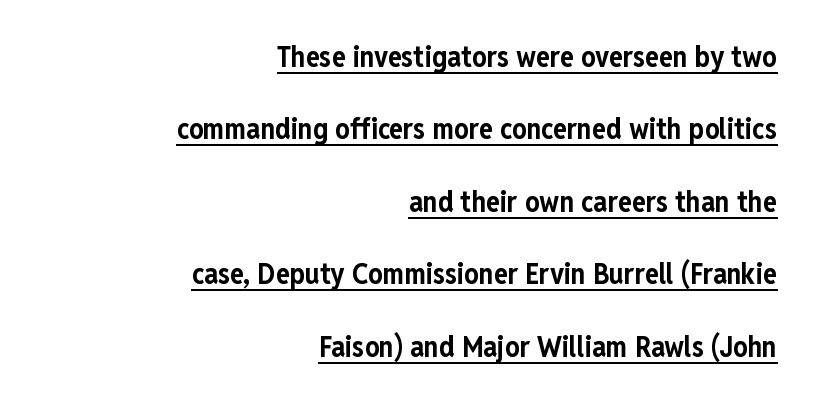
{"serif": "no", "italic": "no", "bold": "yes", "weight": "bold", "width": "condensed", "stroke_contrast": "low", "x_height": "medium", "monospaced": "no", "underline": "yes", "align": "right", "line_spacing": "loose", "line_spacing_ratio": 2.5, "letter_spacing": "normal", "letter_spacing_em": 0.0, "glyph_px": 29}
